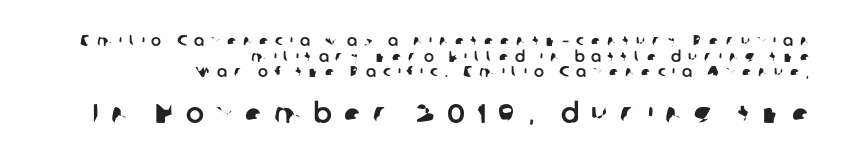
Q: Is the text underlined? A: No.
Q: How is the paragraph aligned? A: Right-aligned.
Q: Is the spacing between letters normal or unusually wide? A: Unusually wide.
Q: Is the spacing between lines tight, normal or loose? A: Tight.
Q: Which block of text is set in a larger size, the first (top) or the second (bottom)? A: The second (bottom) one.
